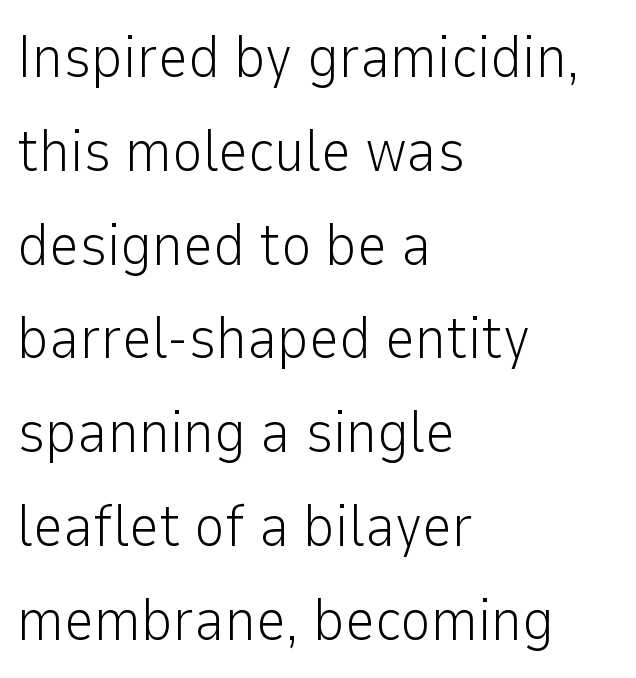
{"serif": "no", "italic": "no", "bold": "no", "weight": "light", "width": "normal", "stroke_contrast": "low", "x_height": "medium", "monospaced": "no", "underline": "no", "align": "left", "line_spacing": "normal", "line_spacing_ratio": 1.59, "letter_spacing": "normal", "letter_spacing_em": 0.0, "glyph_px": 59}
